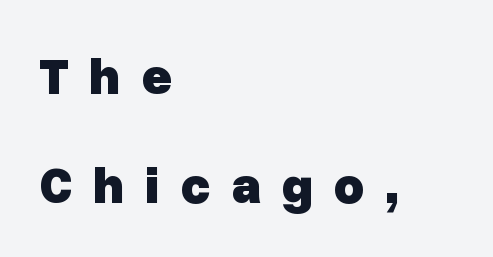
Only glyphs here, with clear space below each row. Is there any slant? The stems are plumb. A sans-serif font was chosen for this passage. Every row of glyphs begins at an identical x-position on the left.
